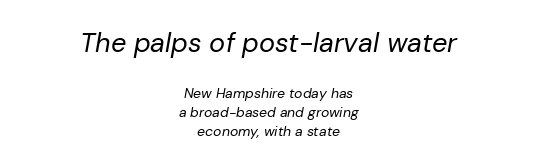
Q: Is the text bold? A: No.
Q: Is the text italic (slanted)? A: Yes, it leans right by about 10 degrees.
Q: Is the text underlined? A: No.
Q: How is the paragraph aligned? A: Centered.
Q: Is the spacing between letters normal or unusually wide? A: Normal.
Q: Is the spacing between lines tight, normal or loose? A: Normal.
Q: Which block of text is set in a larger size, the first (top) or the second (bottom)? A: The first (top) one.
